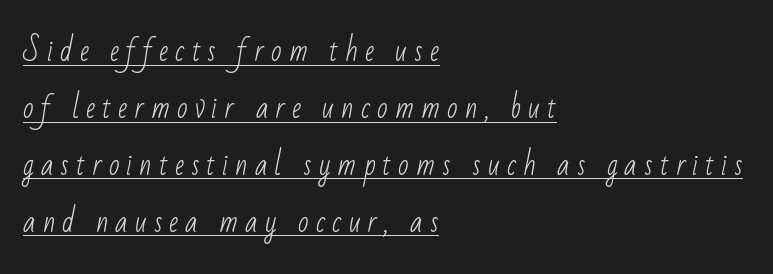
Q: Is the text bold? A: No.
Q: Is the typeface a serif or a sans-serif typeface? A: Sans-serif.
Q: Is the text underlined? A: Yes.
Q: How is the paragraph aligned? A: Left-aligned.
Q: Is the spacing between letters normal or unusually wide? A: Unusually wide.
Q: Is the spacing between lines tight, normal or loose? A: Loose.
Q: Width (condensed, normal, or wide)? A: Condensed.
Q: Stroke contrast? A: Low.
Q: x-height? A: Small.
Q: Monospaced? A: No.
